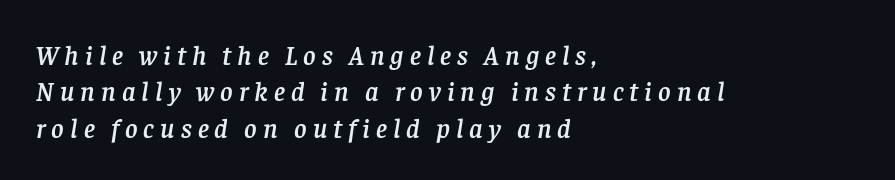
The image shows 27 px text type, italic (leaning right); set left-aligned, normal line spacing (1.35x), unusually wide letter spacing (+0.22 em), not underlined.
